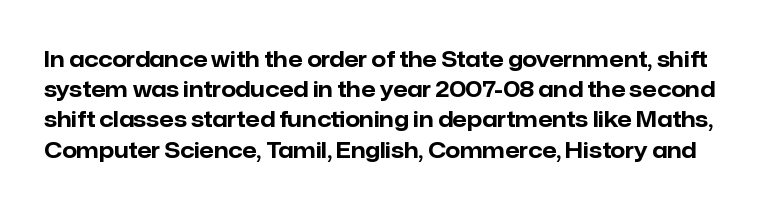
The image shows 21 px bold type, upright; set normal line spacing (1.44x), normal letter spacing, not underlined.
